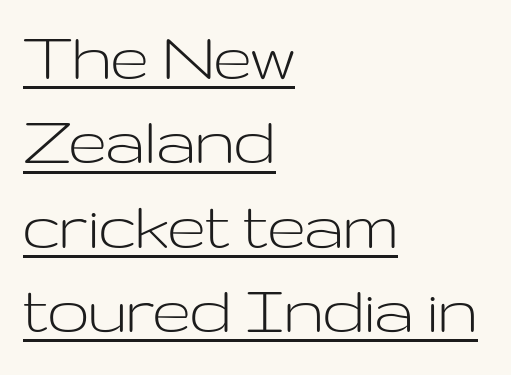
Q: Is the text bold? A: No.
Q: Is the text italic (slanted)? A: No, it is upright.
Q: Is the typeface a serif or a sans-serif typeface? A: Sans-serif.
Q: Is the text underlined? A: Yes.
Q: How is the paragraph aligned? A: Left-aligned.
Q: Is the spacing between letters normal or unusually wide? A: Normal.
Q: Is the spacing between lines tight, normal or loose? A: Tight.
Q: Width (condensed, normal, or wide)? A: Wide.
Q: Stroke contrast? A: Low.
Q: x-height? A: Medium.
Q: Monospaced? A: No.
